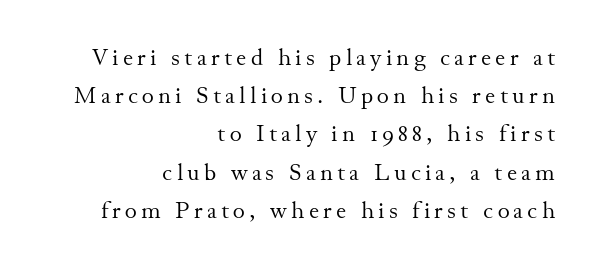
Q: Is the text bold? A: No.
Q: Is the text italic (slanted)? A: No, it is upright.
Q: Is the text underlined? A: No.
Q: How is the paragraph aligned? A: Right-aligned.
Q: Is the spacing between lines tight, normal or loose? A: Normal.
